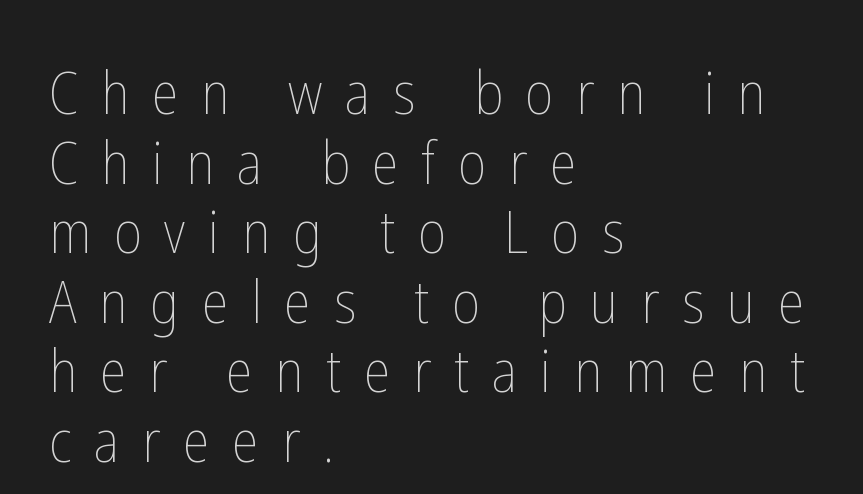
The foot of each line stays bare and open. The specimen reads as upright at a glance. The compositor pushed each line to the left boundary. There is plenty of visible air inserted between adjacent glyphs. A typesetter would call this proportional, since set widths differ per character. Bold? No — there's no thickening of the strokes.
